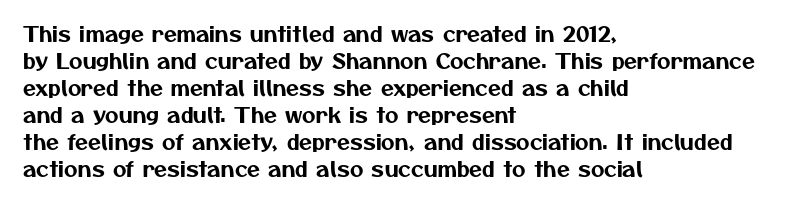
A normal amount of white space separates one row of letters from the next. Compared with typical body copy, the letter spacing here is the same. The space beneath each line is pristine and unruled. The lines in this sample share a left origin and differ only in where they stop.
